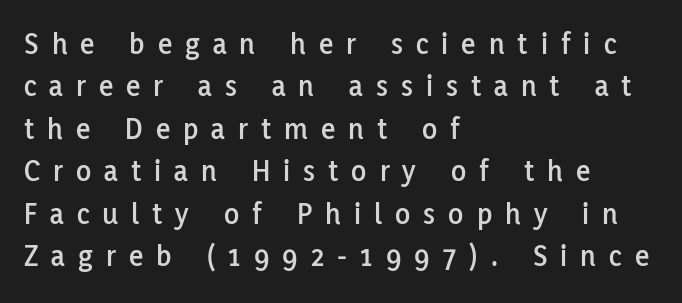
The image shows 31 px sans-serif type, upright; set left-aligned, normal line spacing (1.37x), unusually wide letter spacing (+0.42 em), not underlined; low stroke contrast and a medium x-height.
